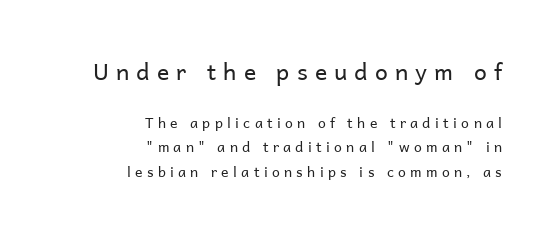
{"italic": "no", "bold": "no", "underline": "no", "align": "right", "line_spacing_ratio": 1.75, "letter_spacing": "wide", "letter_spacing_em": 0.31, "larger_block": "first", "size_ratio": 1.64, "glyph_px": 23}
